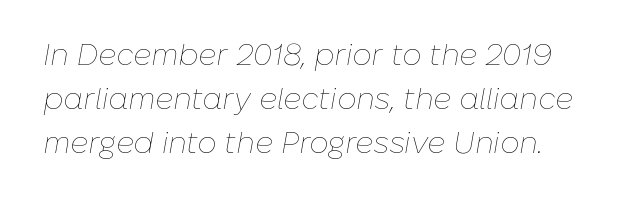
{"italic": "yes", "lean": "right", "slant_degrees": 10, "bold": "no", "weight": "thin", "width": "normal", "stroke_contrast": "low", "x_height": "medium", "monospaced": "no", "underline": "no", "line_spacing": "normal", "line_spacing_ratio": 1.47, "letter_spacing": "normal", "letter_spacing_em": 0.0, "glyph_px": 30}
